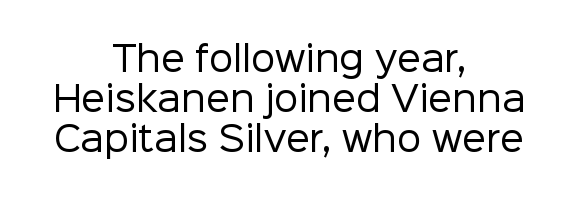
Is the letter spacing exaggerated? No — it looks like the ordinary default. Posture: upright roman. Is this a fixed-width face? No — the glyphs have proportional, varying widths. The designer went with a sans here, leaving each stem footless. Weight: regular or lighter.
